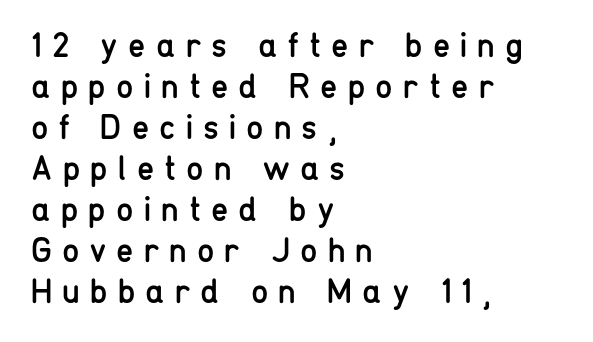
Quick note: underline off. The letterforms sit at book weight or below. These lines were composed using upright roman letters. Every row of glyphs begins at an identical x-position on the left. Typographically, this falls in the sans-serif category. Each letter keeps its own natural width here, so spacing adapts to shape.
